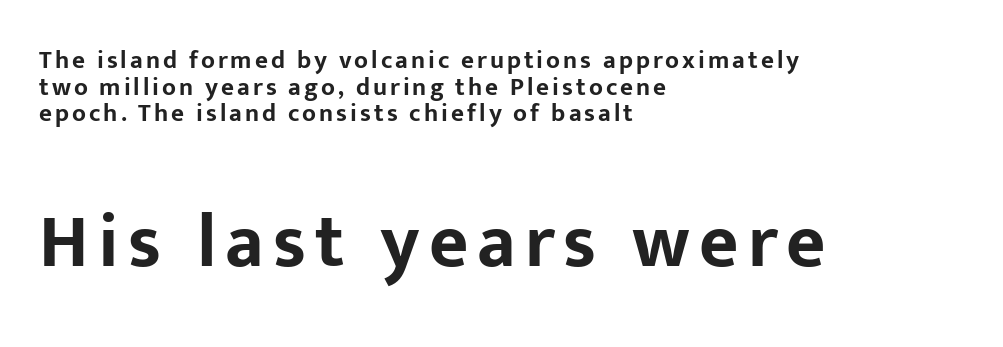
These words are printed bold, with thick strokes throughout. The block of text is dense from top to bottom, with scant space between rows. The passage shown is typed in a proportional face where columns would drift. The space directly below the letters is spotless. Nope, not italic — everything's standing straight. The designer went with a sans here, leaving each stem footless.
